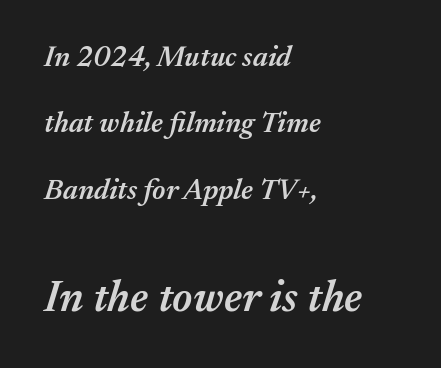
The image shows 44 px semibold type, italic (leaning right); set left-aligned, loose line spacing (2.29x), normal letter spacing, not underlined; the second (bottom) block is 1.52x larger; medium stroke contrast and a medium x-height.
